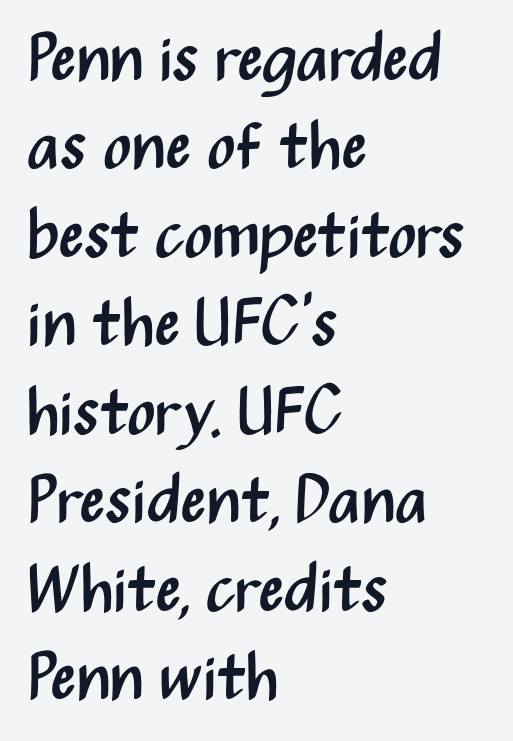
Proportional: the letters do not fall into vertical columns. Characters follow at the spacing the type designer built in. The ragged edge is on the right, which tells us the setting is flush left. Unmarked baselines from the first word to the last.
